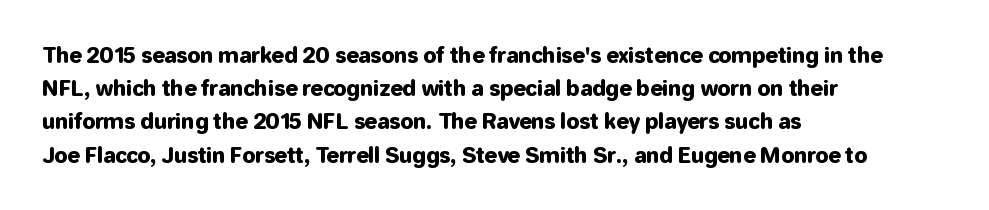
The image shows 21 px text type, upright; set left-aligned, normal line spacing (1.58x), normal letter spacing, not underlined.
